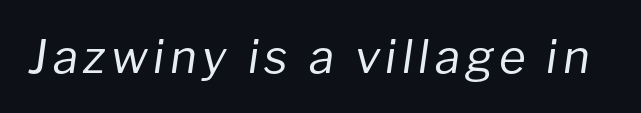
Q: Is the text bold? A: No.
Q: Is the text italic (slanted)? A: Yes, it leans right by about 8 degrees.
Q: Is the text underlined? A: No.
Q: Width (condensed, normal, or wide)? A: Normal.
Q: Stroke contrast? A: Low.
Q: x-height? A: Medium.
Q: Monospaced? A: No.
